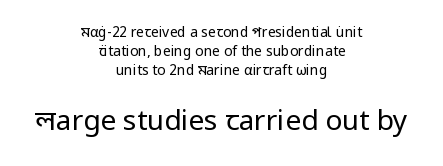
The image shows 28 px regular-weight sans-serif type, upright; set centered, normal line spacing (1.37x), normal letter spacing, not underlined; the second (bottom) block is 2.0x larger; low stroke contrast and a medium x-height.
